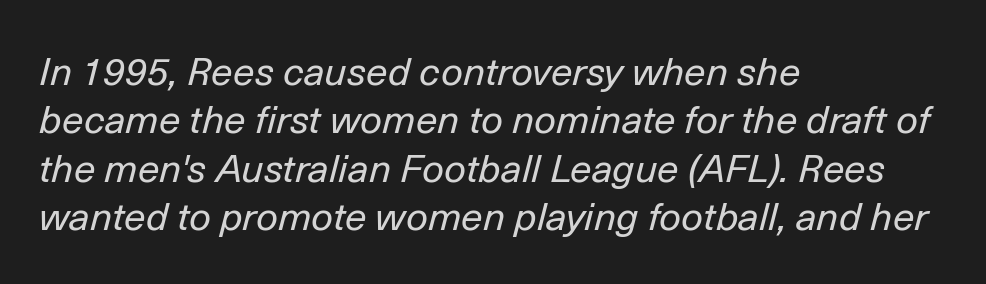
Q: Is the text bold? A: No.
Q: Is the text italic (slanted)? A: Yes, it leans right by about 14 degrees.
Q: Is the text underlined? A: No.
Q: How is the paragraph aligned? A: Left-aligned.
Q: Is the spacing between letters normal or unusually wide? A: Normal.
Q: Width (condensed, normal, or wide)? A: Normal.
Q: Stroke contrast? A: Low.
Q: x-height? A: Medium.
Q: Monospaced? A: No.
